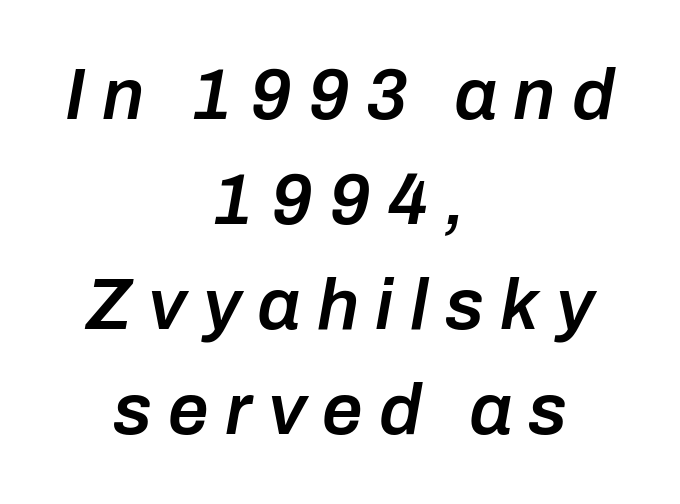
{"italic": "yes", "lean": "right", "slant_degrees": 10, "bold": "semi", "weight": "semibold", "width": "normal", "stroke_contrast": "low", "x_height": "medium", "monospaced": "no", "underline": "no", "align": "center", "line_spacing": "normal", "line_spacing_ratio": 1.46, "letter_spacing": "wide", "letter_spacing_em": 0.23, "glyph_px": 72}
